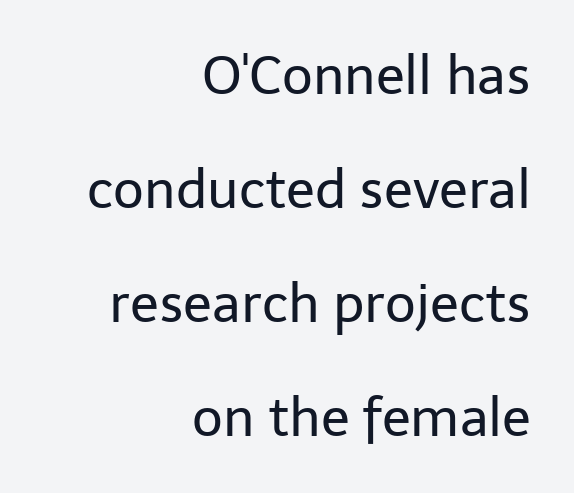
{"serif": "no", "italic": "no", "bold": "no", "weight": "regular", "width": "normal", "stroke_contrast": "low", "x_height": "medium", "monospaced": "no", "underline": "no", "align": "right", "line_spacing": "loose", "line_spacing_ratio": 2.15, "letter_spacing": "normal", "letter_spacing_em": 0.0, "glyph_px": 53}
